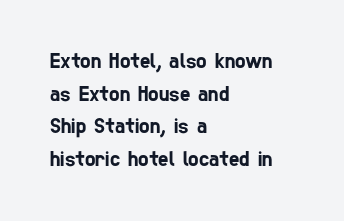
{"underline": "no", "align": "left", "line_spacing": "normal", "line_spacing_ratio": 1.48, "letter_spacing": "normal", "letter_spacing_em": 0.0, "glyph_px": 22}
